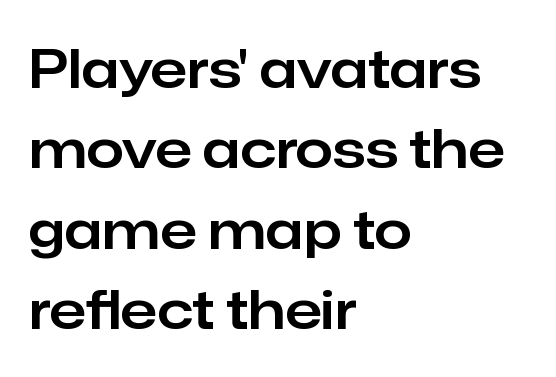
Anything drawn beneath the words? Only blank space. The letters advance in unequal steps, a hallmark of proportional type. This rendering employs a face without finishing strokes, i.e., a sans-serif. This block has exactly the height ordinary leading produces.
